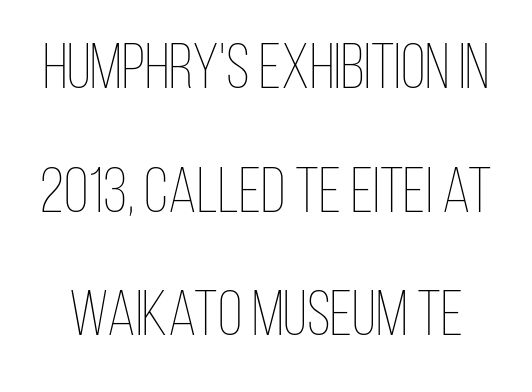
Q: Is the text bold? A: No.
Q: Is the text italic (slanted)? A: No, it is upright.
Q: Is the text underlined? A: No.
Q: Is the spacing between letters normal or unusually wide? A: Normal.
Q: Is the spacing between lines tight, normal or loose? A: Loose.
Q: Width (condensed, normal, or wide)? A: Condensed.
Q: Stroke contrast? A: Low.
Q: x-height? A: Large.
Q: Monospaced? A: No.
